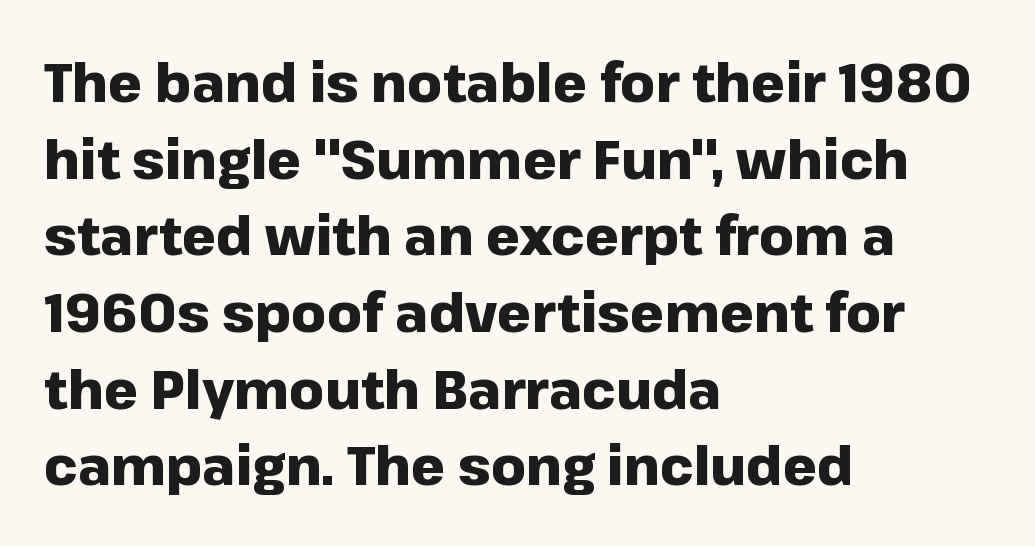
The passage shown is not underscored anywhere. Notice how thick the strokes are: this is what a full bold looks like. If you measured baseline to baseline, you'd find a middling distance. The rendering keeps characters at their native spacing.
